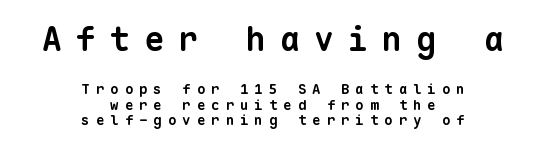
The image shows 33 px bold sans-serif type, monospaced; set centered, tight line spacing (1.09x), unusually wide letter spacing (+0.43 em), not underlined; the first (top) block is 2.36x larger; low stroke contrast and a medium x-height.
